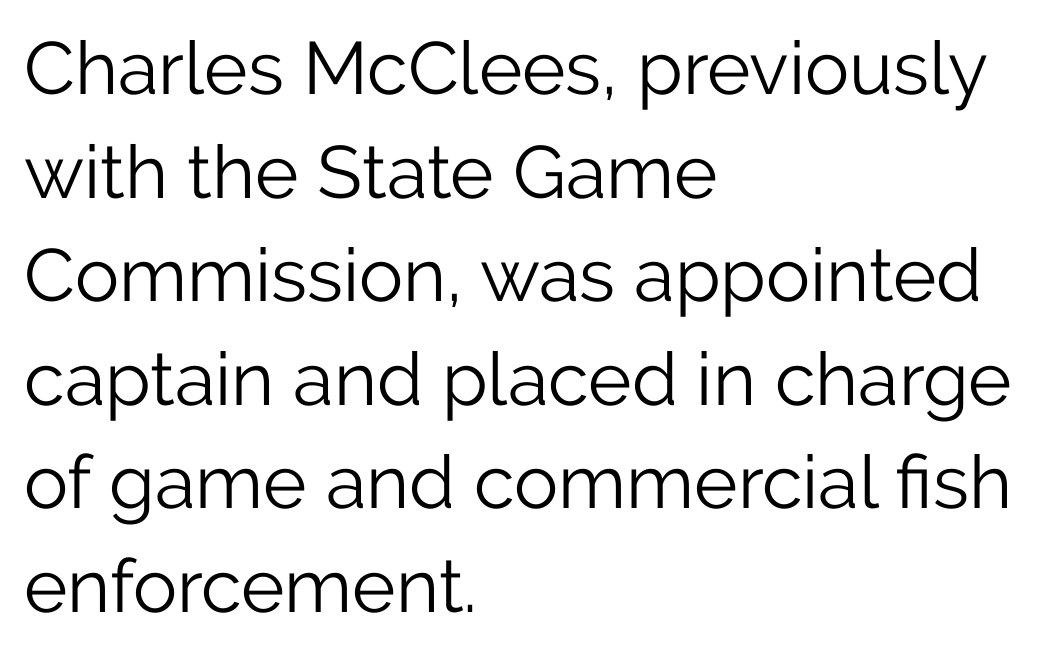
Q: Is the text bold? A: No.
Q: Is the text italic (slanted)? A: No, it is upright.
Q: Is the typeface a serif or a sans-serif typeface? A: Sans-serif.
Q: Is the text underlined? A: No.
Q: How is the paragraph aligned? A: Left-aligned.
Q: Is the spacing between letters normal or unusually wide? A: Normal.
Q: Is the spacing between lines tight, normal or loose? A: Normal.
Q: Width (condensed, normal, or wide)? A: Normal.
Q: Stroke contrast? A: Low.
Q: x-height? A: Medium.
Q: Monospaced? A: No.
